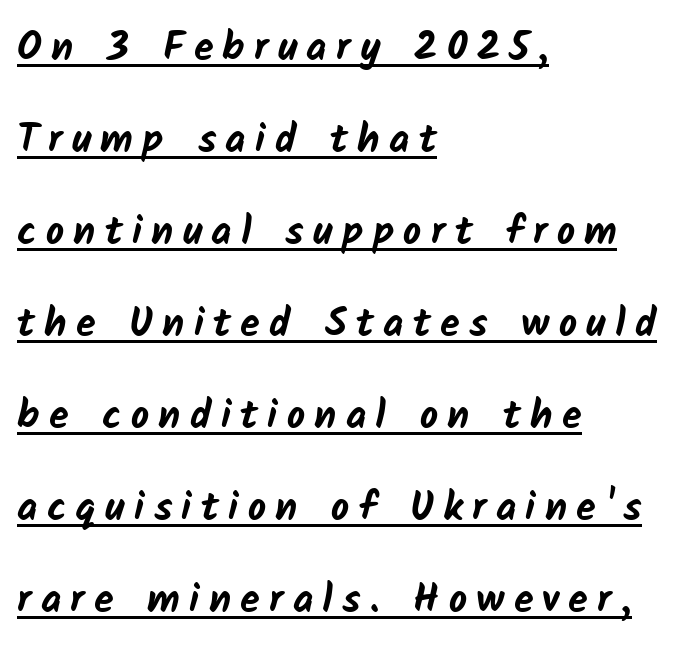
The image shows 40 px bold sans-serif type; set left-aligned, loose line spacing (2.3x), unusually wide letter spacing (+0.23 em), underlined; low stroke contrast and a medium x-height.
